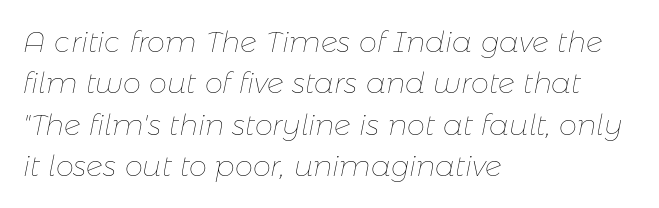
{"italic": "yes", "lean": "right", "slant_degrees": 11, "bold": "no", "weight": "thin", "width": "normal", "stroke_contrast": "low", "x_height": "medium", "monospaced": "no", "underline": "no", "align": "left", "line_spacing": "normal", "line_spacing_ratio": 1.43, "letter_spacing": "normal", "letter_spacing_em": 0.0, "glyph_px": 29}
